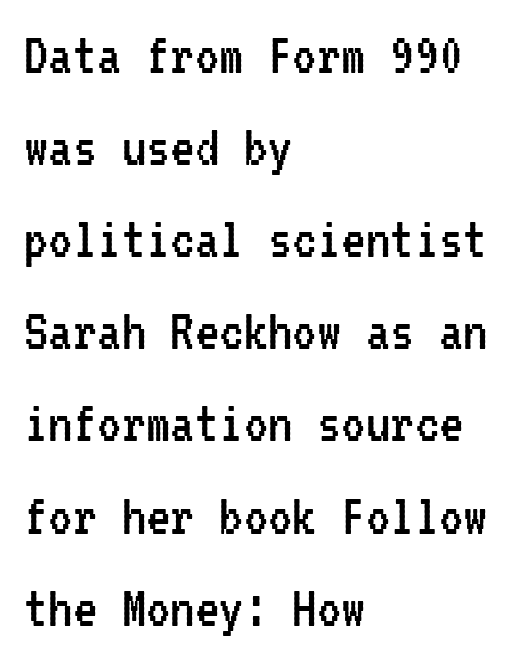
Q: Is the text bold? A: No.
Q: Is the text italic (slanted)? A: No, it is upright.
Q: Is the typeface a serif or a sans-serif typeface? A: Sans-serif.
Q: Is the text underlined? A: No.
Q: How is the paragraph aligned? A: Left-aligned.
Q: Is the spacing between letters normal or unusually wide? A: Normal.
Q: Is the spacing between lines tight, normal or loose? A: Normal.
Q: Width (condensed, normal, or wide)? A: Condensed.
Q: Stroke contrast? A: Low.
Q: x-height? A: Medium.
Q: Monospaced? A: Yes.
